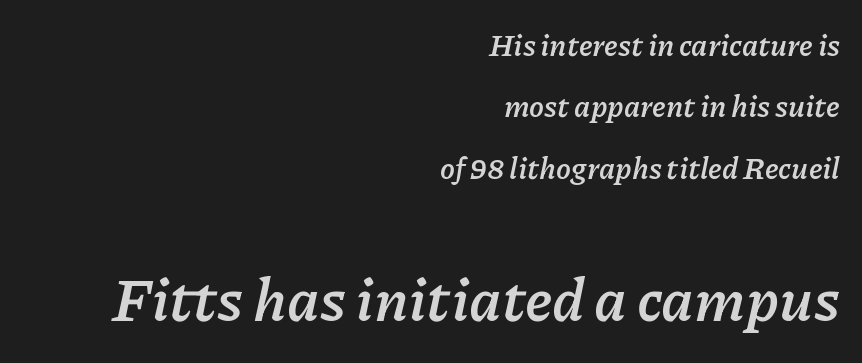
{"italic": "yes", "lean": "right", "slant_degrees": 11, "bold": "yes", "weight": "semibold", "width": "normal", "stroke_contrast": "low", "x_height": "medium", "monospaced": "no", "underline": "no", "align": "right", "line_spacing": "loose", "line_spacing_ratio": 2.05, "letter_spacing": "normal", "letter_spacing_em": 0.0, "larger_block": "second", "size_ratio": 2.0, "glyph_px": 60}
